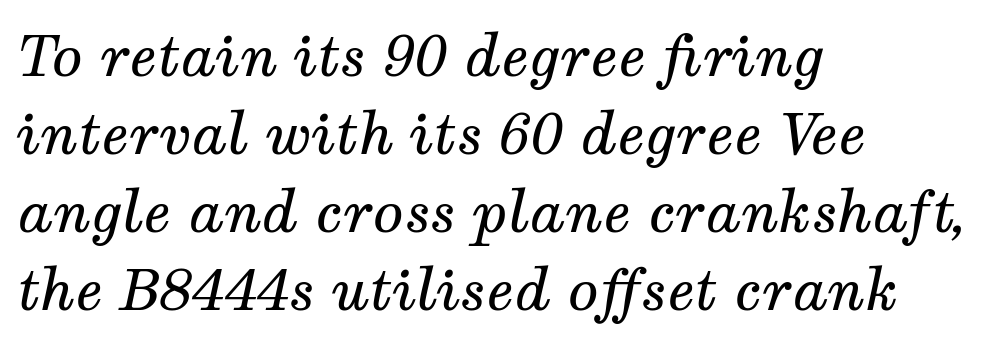
{"serif": "yes", "italic": "yes", "lean": "right", "slant_degrees": 12, "bold": "no", "weight": "regular", "width": "normal", "stroke_contrast": "medium", "x_height": "medium", "monospaced": "no", "underline": "no", "align": "left", "line_spacing": "normal", "line_spacing_ratio": 1.37, "letter_spacing": "normal", "letter_spacing_em": 0.0, "glyph_px": 57}
